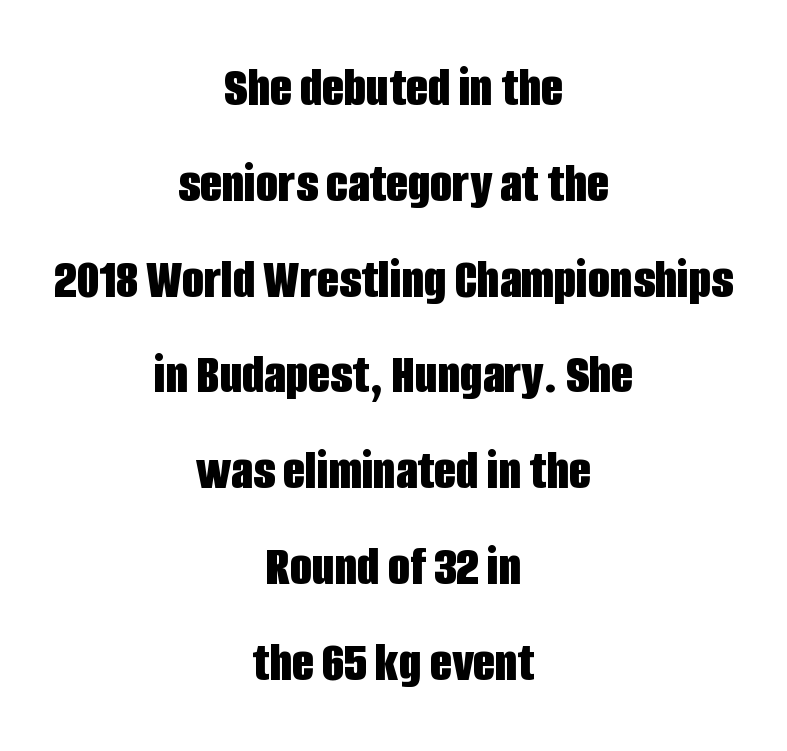
The image shows 57 px bold, condensed sans-serif type, upright; set centered, normal line spacing (1.68x), normal letter spacing, not underlined; low stroke contrast and a large x-height.
